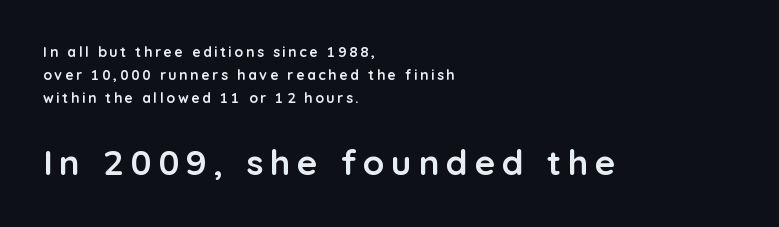
The image shows 35 px semibold sans-serif type, upright; set left-aligned, normal line spacing (1.64x), not underlined; the second (bottom) block is 2.5x larger; low stroke contrast and a medium x-height.
